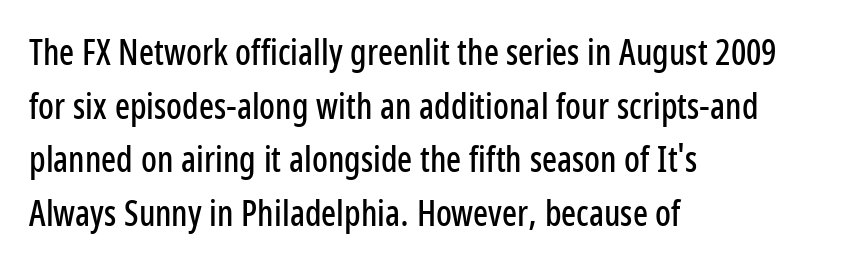
The image shows 35 px condensed sans-serif type, upright; set left-aligned, normal line spacing (1.53x), normal letter spacing, not underlined; low stroke contrast and a medium x-height.
